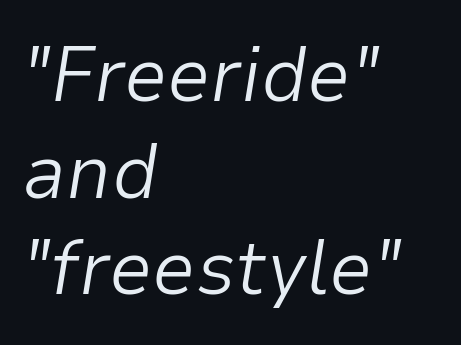
The typesetting does not lean heavy: it is not bold. The glyphs look as if they've been sheared to an angle. Is this a fixed-width face? No — the glyphs have proportional, varying widths. Words appear dense and cohesive because spacing is normal.
